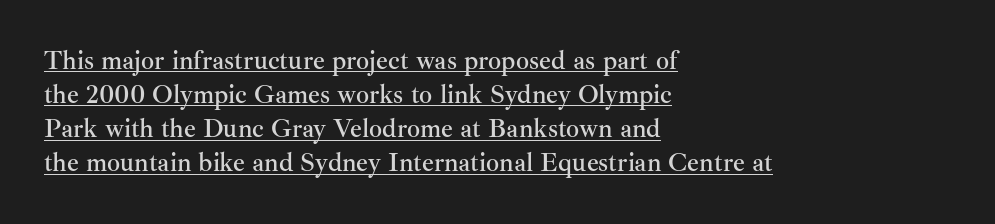
{"italic": "no", "underline": "yes", "align": "left", "line_spacing": "normal", "line_spacing_ratio": 1.31, "letter_spacing": "normal", "letter_spacing_em": 0.0, "glyph_px": 26}
